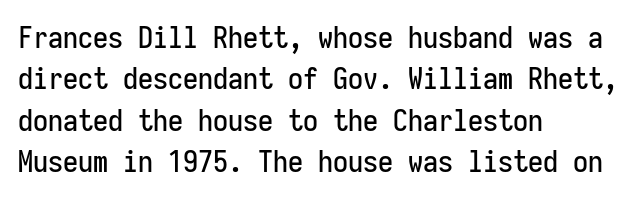
The image shows 30 px condensed sans-serif type, upright, monospaced; set left-aligned, normal line spacing (1.38x), normal letter spacing, not underlined; low stroke contrast and a medium x-height.
